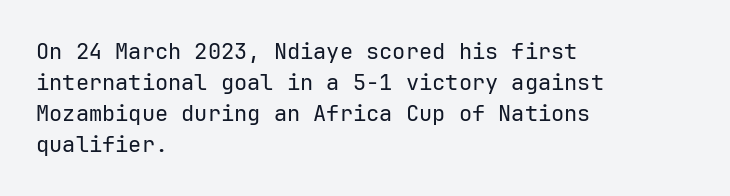
Q: Is the text bold? A: No.
Q: Is the text italic (slanted)? A: No, it is upright.
Q: Is the text underlined? A: No.
Q: How is the paragraph aligned? A: Left-aligned.
Q: Is the spacing between letters normal or unusually wide? A: Normal.
Q: Is the spacing between lines tight, normal or loose? A: Normal.
